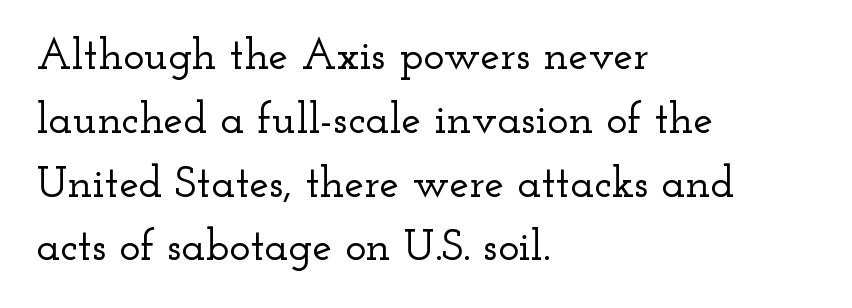
The image shows 44 px wide serif type, upright; set left-aligned, normal line spacing (1.45x), normal letter spacing, not underlined; low stroke contrast and a small x-height.
